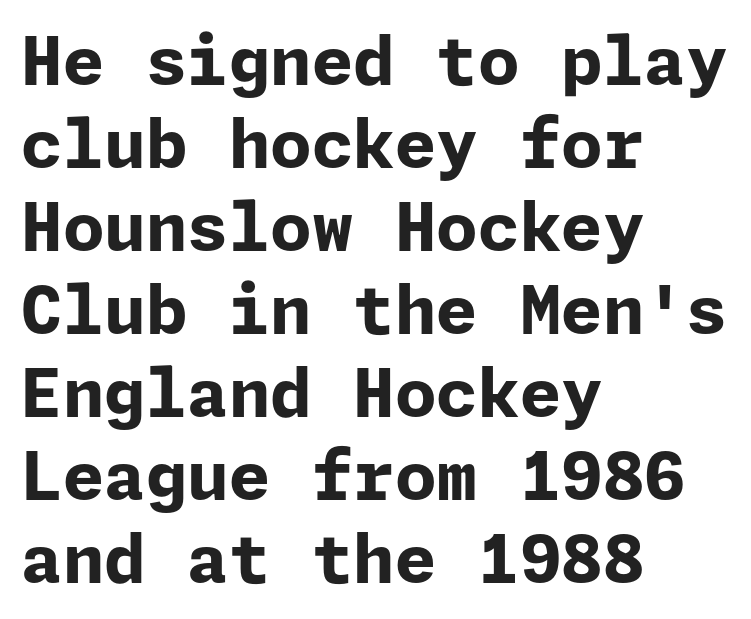
Glance below the letters and you will spot only blank space. When letters stand straight like this, we call the style roman or upright. Spacing between characters is what you'd get straight out of the box. Caption: multi-line text, flush left, ragged right.
